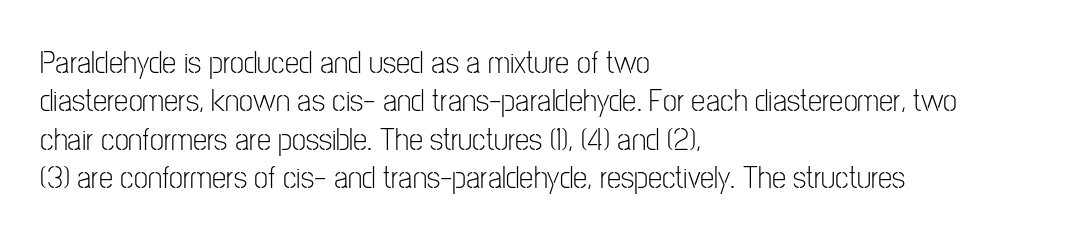
Q: Is the text bold? A: No.
Q: Is the text italic (slanted)? A: No, it is upright.
Q: Is the typeface a serif or a sans-serif typeface? A: Sans-serif.
Q: Is the text underlined? A: No.
Q: How is the paragraph aligned? A: Left-aligned.
Q: Is the spacing between letters normal or unusually wide? A: Normal.
Q: Width (condensed, normal, or wide)? A: Condensed.
Q: Stroke contrast? A: Low.
Q: x-height? A: Medium.
Q: Monospaced? A: No.
